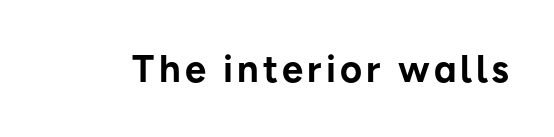
I'd describe the lettering as bold — thick and assertive. The letters carry no serifs — their stems end cleanly without finishing strokes. Looks like regular typesetting: each glyph gets only the width it needs. Italic: no, the glyphs are upright roman. The area under the type is left untouched.
